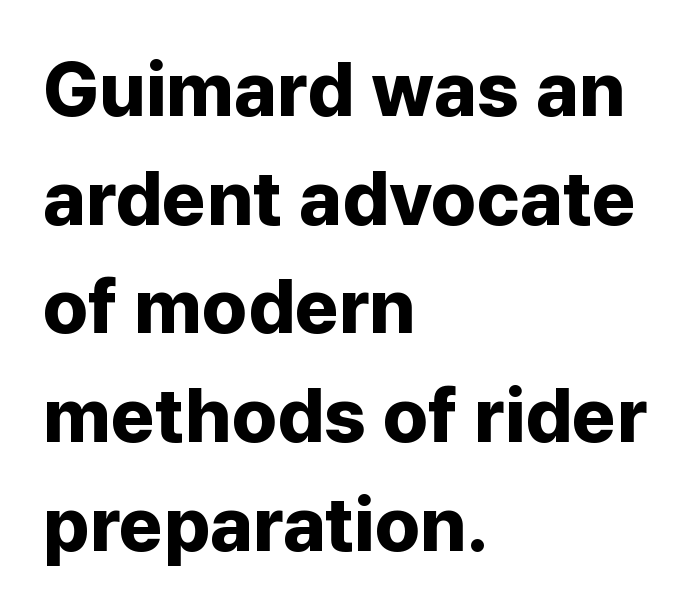
The image shows 76 px bold sans-serif type, upright; set left-aligned, normal line spacing (1.43x), normal letter spacing, not underlined; low stroke contrast and a medium x-height.
